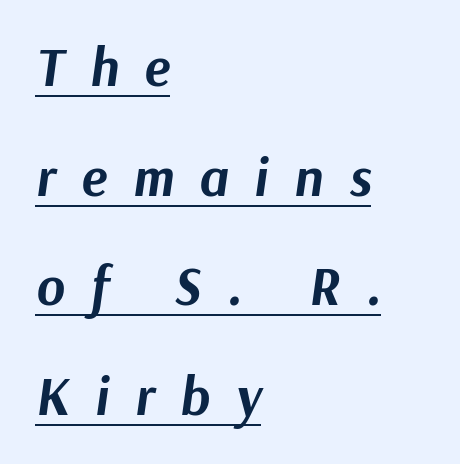
{"italic": "yes", "lean": "right", "slant_degrees": 9, "bold": "yes", "weight": "bold", "width": "normal", "stroke_contrast": "medium", "x_height": "medium", "monospaced": "no", "underline": "yes", "align": "left", "line_spacing": "loose", "line_spacing_ratio": 2.03, "letter_spacing": "wide", "letter_spacing_em": 0.48, "glyph_px": 54}
